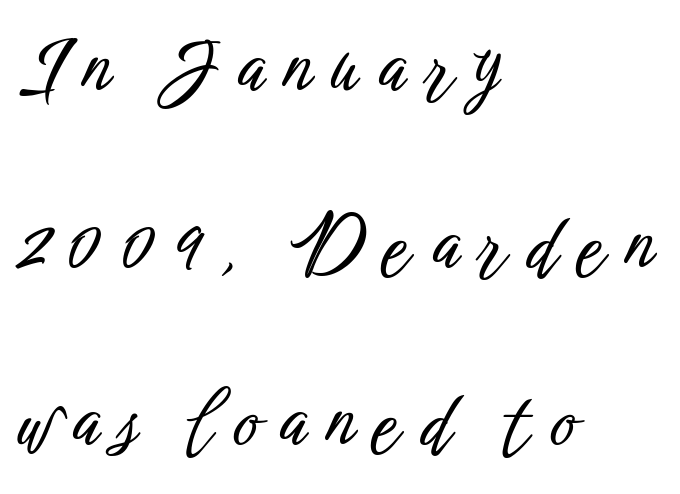
The image shows 76 px condensed sans-serif type; set left-aligned, loose line spacing (2.33x), unusually wide letter spacing (+0.26 em), not underlined; low stroke contrast and a medium x-height.
